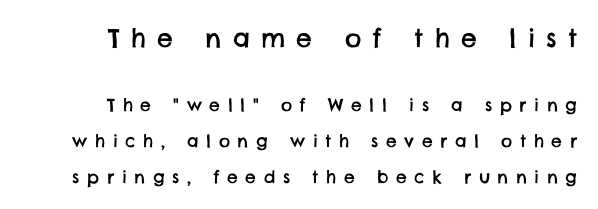
{"underline": "no", "align": "right", "line_spacing": "loose", "line_spacing_ratio": 2.1, "letter_spacing": "wide", "letter_spacing_em": 0.45, "larger_block": "first", "size_ratio": 1.47, "glyph_px": 25}
